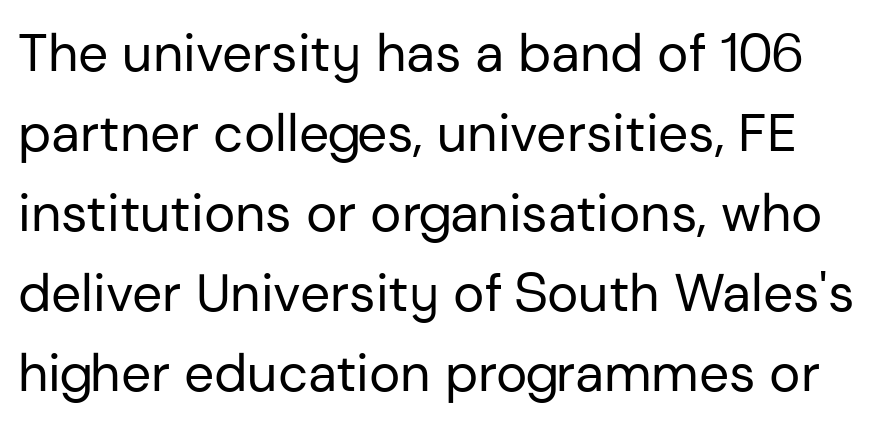
Posture: straight, roman, zero tilt. Horizontal bands of white between lines are of average thickness. The area under the type is left untouched. The letters carry no serifs — their stems end cleanly without finishing strokes. The strokes carry an ordinary text weight at most.
